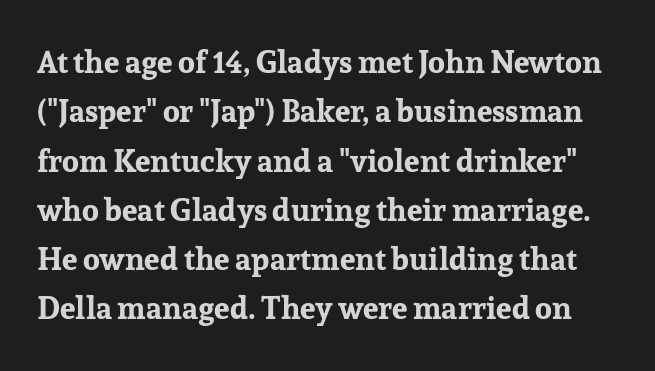
Q: Is the text bold? A: Yes.
Q: Is the text italic (slanted)? A: No, it is upright.
Q: Is the typeface a serif or a sans-serif typeface? A: Serif.
Q: Is the text underlined? A: No.
Q: Is the spacing between letters normal or unusually wide? A: Normal.
Q: Is the spacing between lines tight, normal or loose? A: Normal.
Q: Width (condensed, normal, or wide)? A: Normal.
Q: Stroke contrast? A: Low.
Q: x-height? A: Medium.
Q: Monospaced? A: No.
